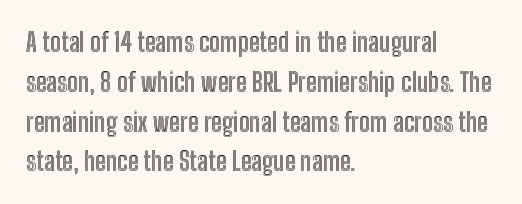
The image shows 26 px text type, upright; set left-aligned, normal line spacing (1.53x), normal letter spacing, not underlined.
